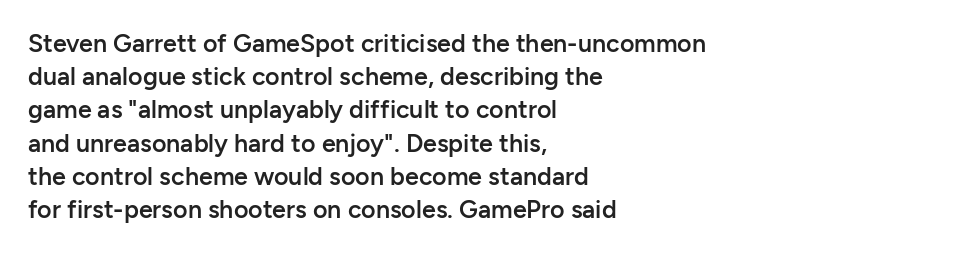
Q: Is the text bold? A: Semi-bold.
Q: Is the text italic (slanted)? A: No, it is upright.
Q: Is the text underlined? A: No.
Q: How is the paragraph aligned? A: Left-aligned.
Q: Is the spacing between letters normal or unusually wide? A: Normal.
Q: Is the spacing between lines tight, normal or loose? A: Normal.
